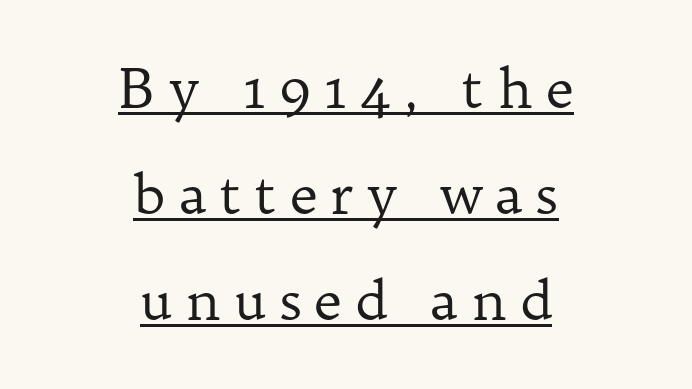
{"serif": "yes", "italic": "no", "bold": "no", "weight": "regular", "width": "normal", "stroke_contrast": "low", "x_height": "medium", "monospaced": "no", "underline": "yes", "align": "center", "line_spacing": "loose", "line_spacing_ratio": 1.93, "letter_spacing": "wide", "letter_spacing_em": 0.23, "glyph_px": 55}
